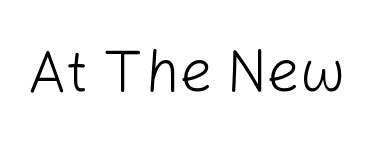
The image shows 59 px light sans-serif type, upright; set normal letter spacing, not underlined; low stroke contrast and a medium x-height.
